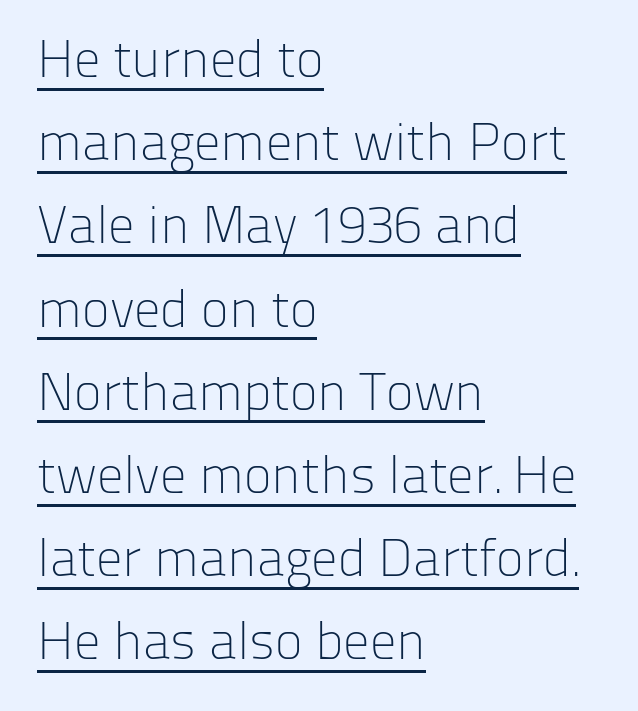
{"serif": "no", "italic": "no", "bold": "no", "weight": "light", "width": "normal", "stroke_contrast": "low", "x_height": "medium", "monospaced": "no", "underline": "yes", "align": "left", "line_spacing": "normal", "line_spacing_ratio": 1.57, "letter_spacing": "normal", "letter_spacing_em": 0.0, "glyph_px": 53}
